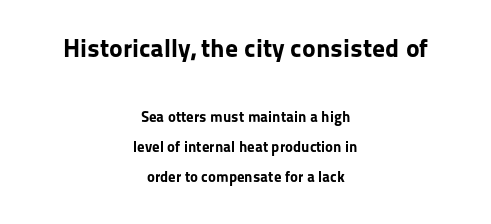
The image shows 26 px bold type, upright; set centered, loose line spacing (2.01x), normal letter spacing, not underlined; the first (top) block is 1.73x larger.
